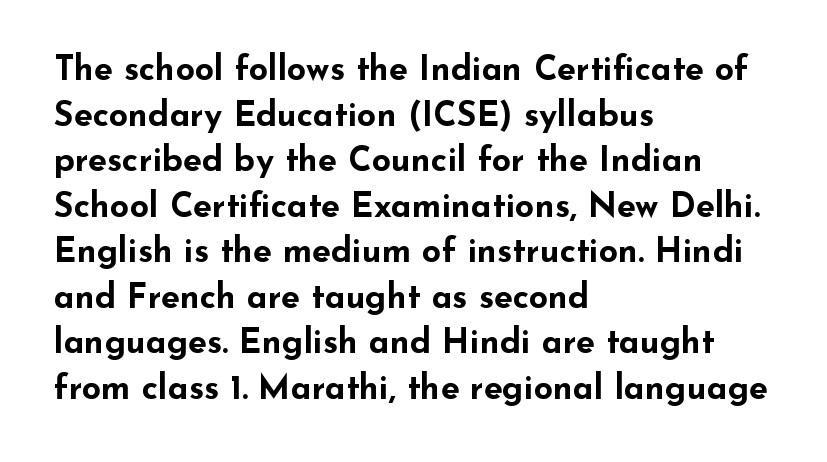
{"serif": "no", "italic": "no", "bold": "yes", "weight": "bold", "width": "wide", "stroke_contrast": "low", "x_height": "small", "monospaced": "no", "underline": "no", "align": "left", "line_spacing": "normal", "line_spacing_ratio": 1.34, "letter_spacing": "normal", "letter_spacing_em": 0.0, "glyph_px": 34}
